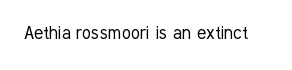
The image shows 21 px text type, upright; set normal letter spacing, not underlined.
